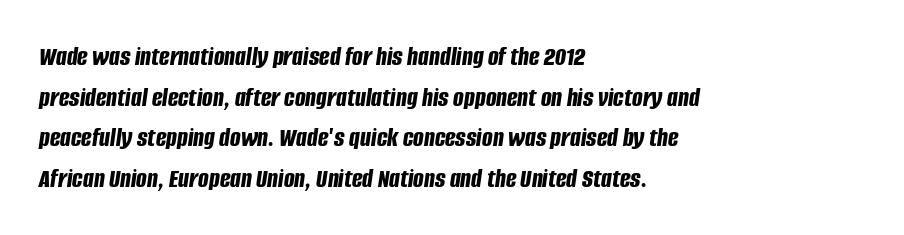
The image shows 28 px bold, condensed type, italic (leaning right); set left-aligned, normal line spacing (1.45x), normal letter spacing, not underlined; low stroke contrast and a large x-height.
